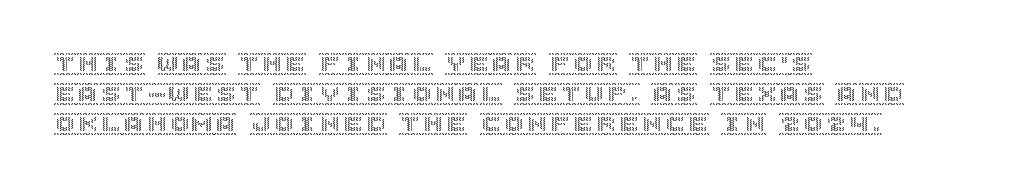
The rendering keeps characters at their native spacing. The string is rendered with underlining switched off. It's the straight-up-and-down kind of type. The paragraph has a hard left edge and a soft right edge. One glance says typical: line gaps are just what's usual.
